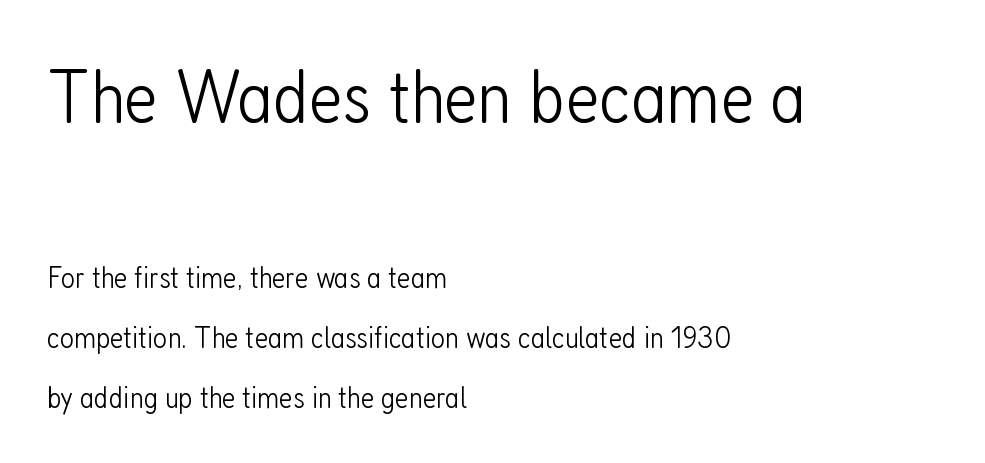
Every stem runs plumb, perpendicular to the baseline. Stems here are at most as thick as an everyday book face. Think of a printed novel: that variable character pitch is what you see here. The compositor pushed each line to the left boundary. This sample uses a sans-serif face. Check under the words: just untouched page.
